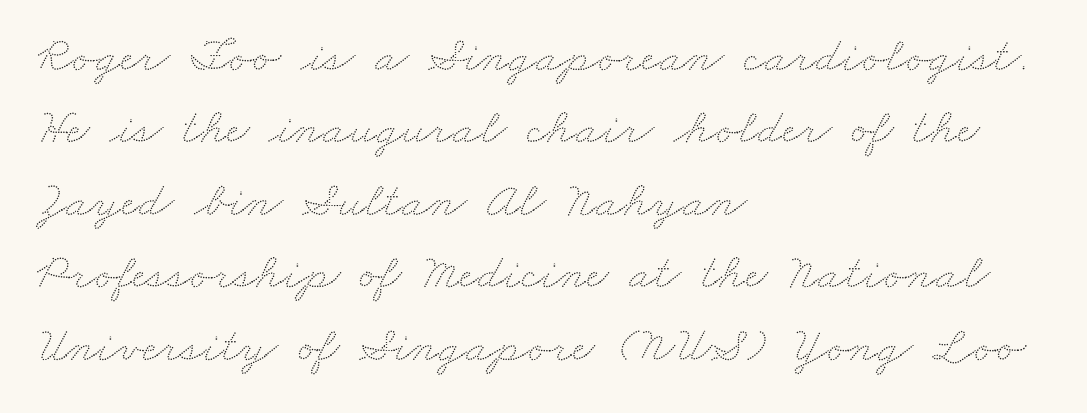
Alignment: flush left. Is the letter spacing exaggerated? No — it looks like the ordinary default. The vertical gap from one line to the next is medium. Looks like regular typesetting: each glyph gets only the width it needs. The glyphs are unaccompanied by any horizontal stroke below them.
